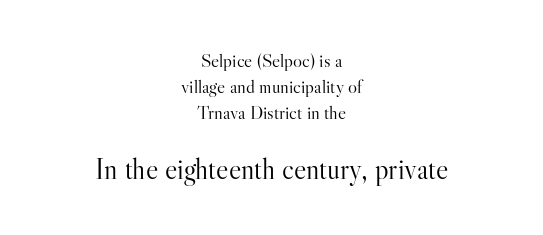
In terms of posture, this sample is upright. Stems and bowls with no extra thickness — not bold. Each letter's strokes conclude with small projecting serifs. Quick note: interline space is typical.
